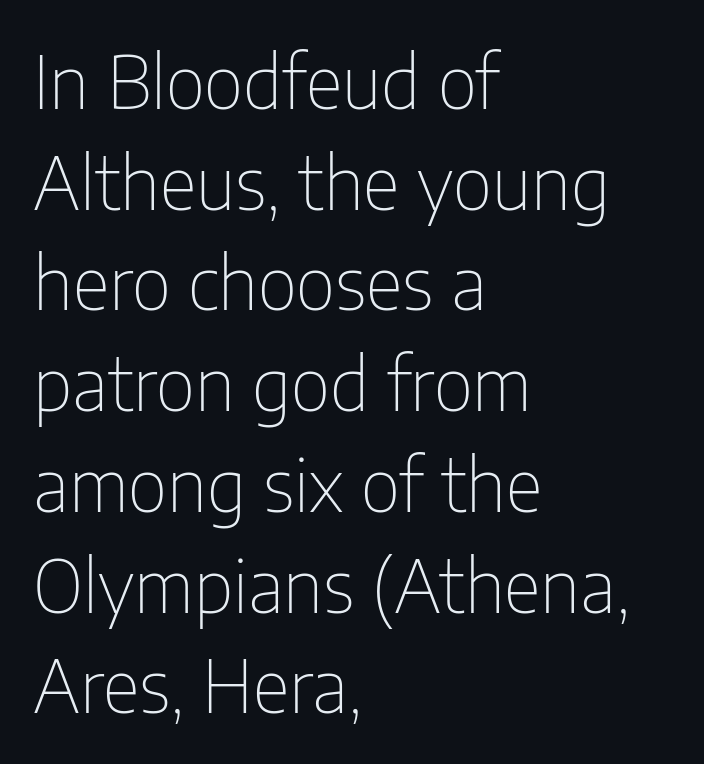
Q: Is the text bold? A: No.
Q: Is the text italic (slanted)? A: No, it is upright.
Q: Is the typeface a serif or a sans-serif typeface? A: Sans-serif.
Q: Is the text underlined? A: No.
Q: How is the paragraph aligned? A: Left-aligned.
Q: Is the spacing between letters normal or unusually wide? A: Normal.
Q: Is the spacing between lines tight, normal or loose? A: Normal.
Q: Width (condensed, normal, or wide)? A: Condensed.
Q: Stroke contrast? A: Low.
Q: x-height? A: Medium.
Q: Monospaced? A: No.
